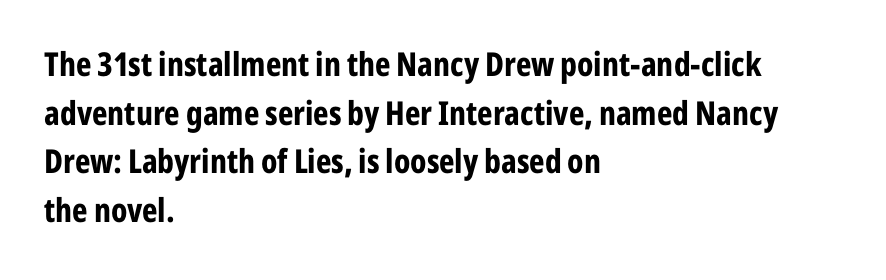
The image shows 33 px bold, condensed sans-serif type, upright; set left-aligned, normal line spacing (1.47x), normal letter spacing, not underlined; low stroke contrast and a medium x-height.
